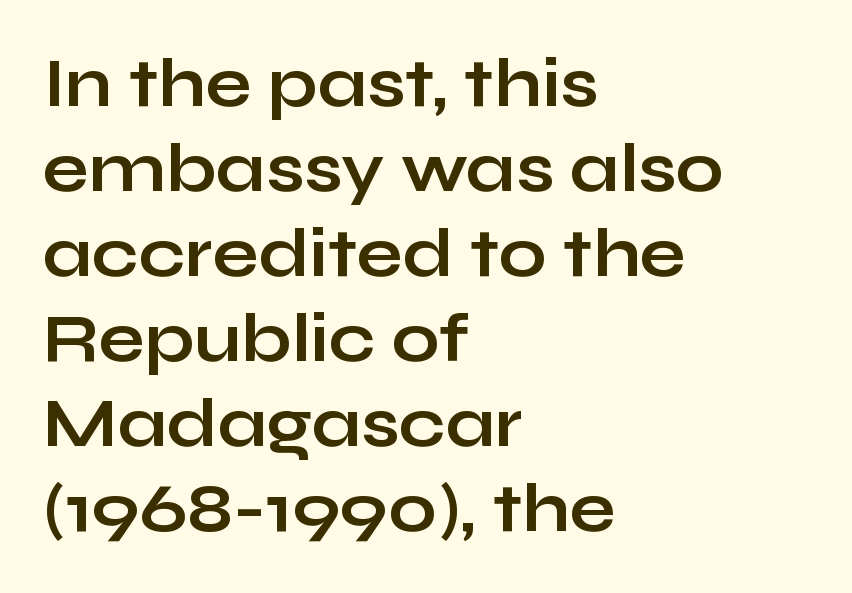
Q: Is the text bold? A: Yes.
Q: Is the text italic (slanted)? A: No, it is upright.
Q: Is the typeface a serif or a sans-serif typeface? A: Sans-serif.
Q: Is the text underlined? A: No.
Q: How is the paragraph aligned? A: Left-aligned.
Q: Is the spacing between letters normal or unusually wide? A: Normal.
Q: Is the spacing between lines tight, normal or loose? A: Normal.
Q: Width (condensed, normal, or wide)? A: Wide.
Q: Stroke contrast? A: Low.
Q: x-height? A: Medium.
Q: Monospaced? A: No.
